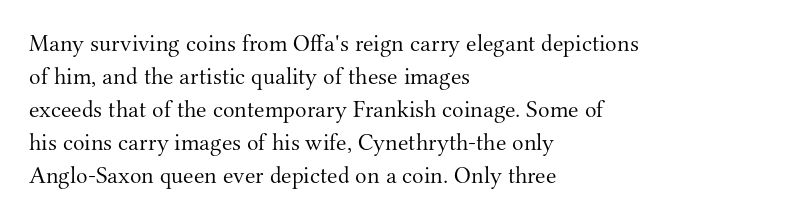
{"italic": "no", "bold": "no", "underline": "no", "align": "left", "line_spacing": "normal", "line_spacing_ratio": 1.37, "letter_spacing": "normal", "letter_spacing_em": 0.0, "glyph_px": 24}
